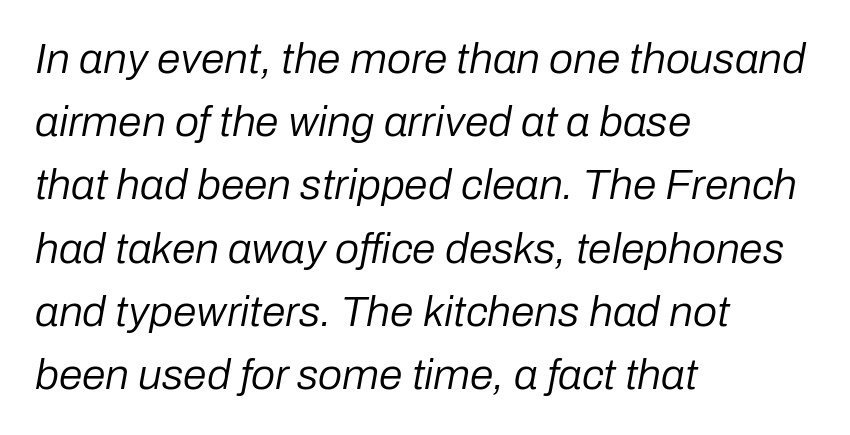
Words float on clear page, feet unadorned. Compared with a typical body face, this is equally light or lighter still. The passage shown has conventional tracking throughout. Yep, that's italic — everything's leaning.
